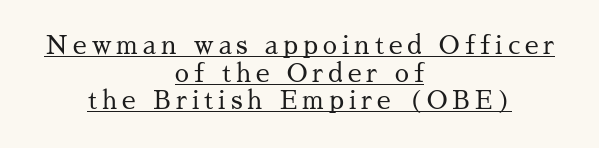
The image shows 25 px text type, upright; set centered, tight line spacing (1.11x), unusually wide letter spacing (+0.2 em), underlined.
